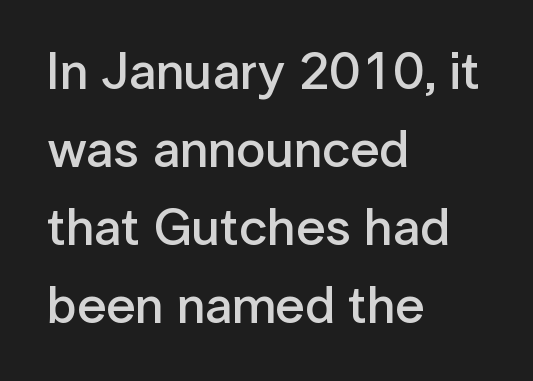
The image shows 52 px semibold sans-serif type, upright; set left-aligned, normal line spacing (1.5x), normal letter spacing, not underlined; low stroke contrast and a medium x-height.
